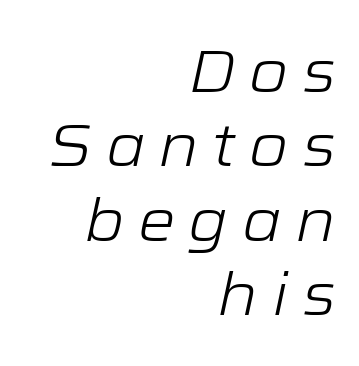
The image shows 60 px light, wide type, italic (leaning right); set right-aligned, line spacing 1.24x, unusually wide letter spacing (+0.22 em), not underlined; low stroke contrast and a medium x-height.
